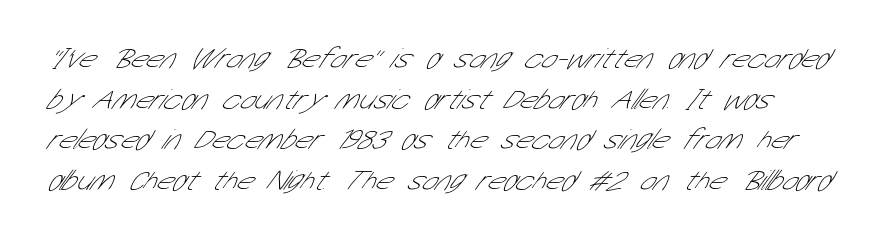
Q: Is the text bold? A: No.
Q: Is the typeface a serif or a sans-serif typeface? A: Sans-serif.
Q: Is the text underlined? A: No.
Q: Is the spacing between letters normal or unusually wide? A: Normal.
Q: Is the spacing between lines tight, normal or loose? A: Normal.
Q: Width (condensed, normal, or wide)? A: Condensed.
Q: Stroke contrast? A: Low.
Q: x-height? A: Medium.
Q: Monospaced? A: No.
